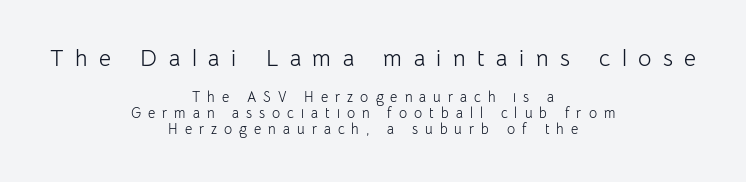
The image shows 23 px text type, upright; set centered, tight line spacing (1.14x), unusually wide letter spacing (+0.5 em), not underlined; the first (top) block is 1.64x larger.
